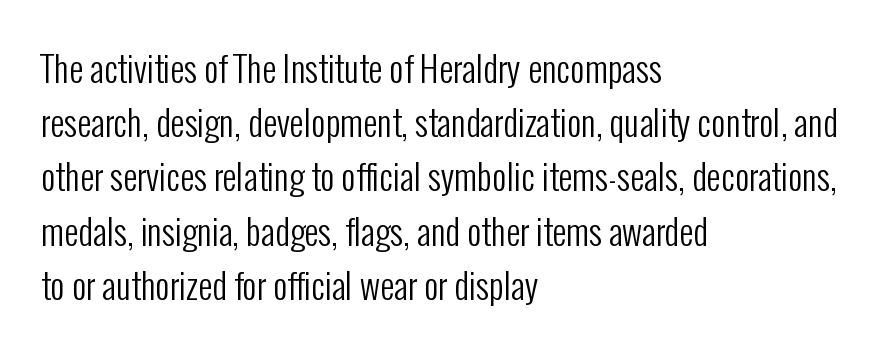
The image shows 35 px regular-weight, condensed sans-serif type, upright; set left-aligned, normal line spacing (1.55x), normal letter spacing, not underlined; low stroke contrast and a medium x-height.
